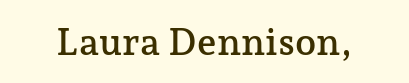
{"serif": "yes", "italic": "no", "width": "normal", "stroke_contrast": "low", "x_height": "medium", "monospaced": "no", "underline": "no", "letter_spacing": "normal", "letter_spacing_em": 0.0, "glyph_px": 38}
